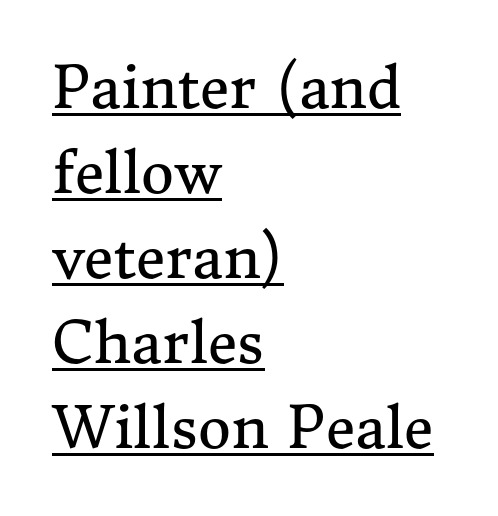
Posture: upright roman. Visually the block forms a straight wall on the left and a jagged coastline on the right. Classification — serif. Is this a fixed-width face? No — the glyphs have proportional, varying widths.
